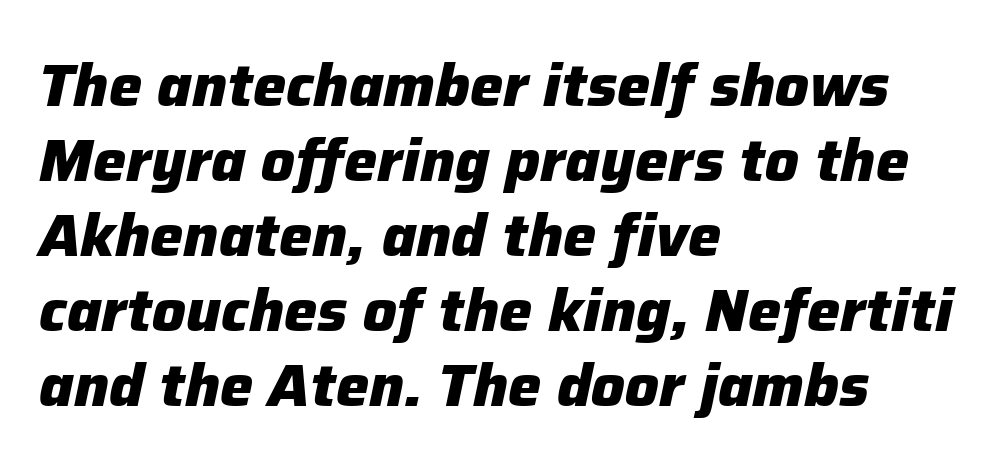
All the whitespace from short lines collects on the right. Descenders hang freely into open space. This is oblique type, the kind used for emphasis or titles. Heft: maximum for text — a bold.
